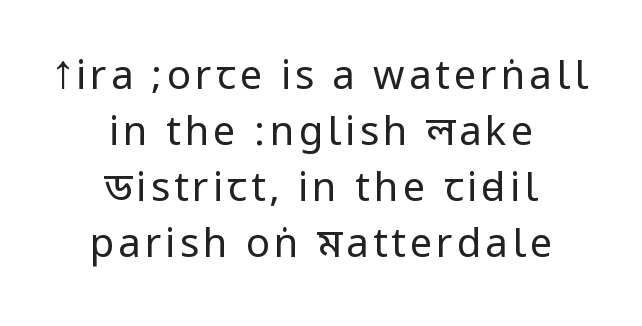
The image shows 40 px regular-weight, condensed sans-serif type, upright; set centered, normal line spacing (1.4x), not underlined; low stroke contrast.
